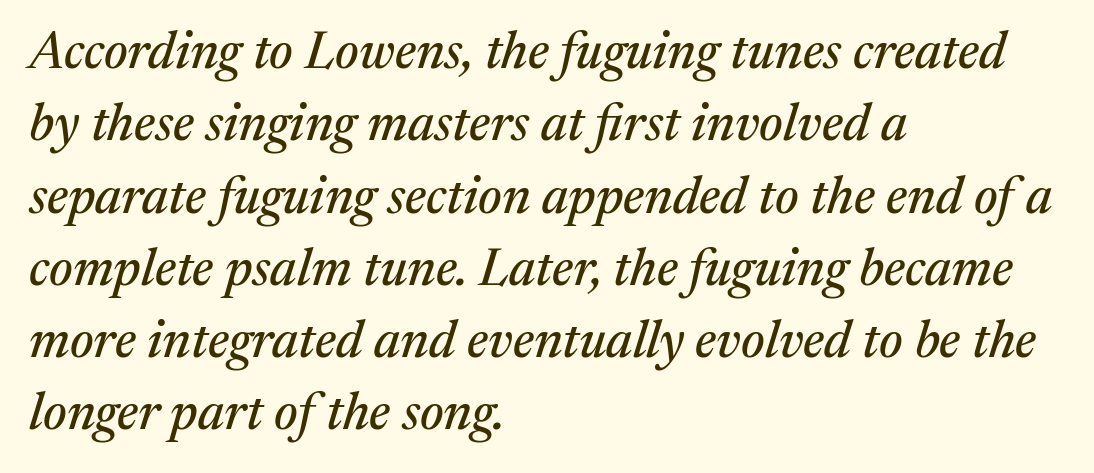
Q: Is the text italic (slanted)? A: Yes, it leans right by about 17 degrees.
Q: Is the typeface a serif or a sans-serif typeface? A: Serif.
Q: Is the text underlined? A: No.
Q: How is the paragraph aligned? A: Left-aligned.
Q: Is the spacing between letters normal or unusually wide? A: Normal.
Q: Is the spacing between lines tight, normal or loose? A: Normal.
Q: Width (condensed, normal, or wide)? A: Normal.
Q: Stroke contrast? A: Medium.
Q: x-height? A: Medium.
Q: Monospaced? A: No.
